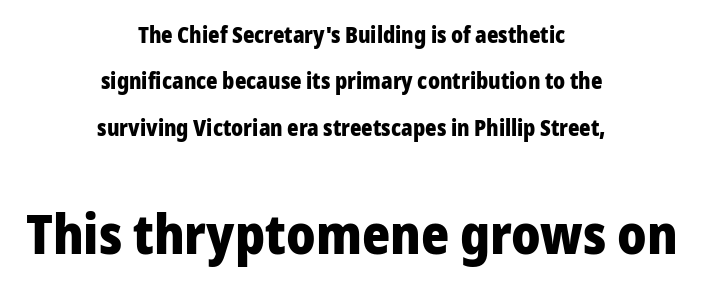
A great deal of white space separates one row of letters from the next. Do the characters align in a grid? No, the font is proportional. I'd call this a sans setting — the letters go barefoot. Words float on clear page, feet unadorned. The more generous point size was reserved for the lower chunk. Compared with typical body copy, the letter spacing here is the same.
